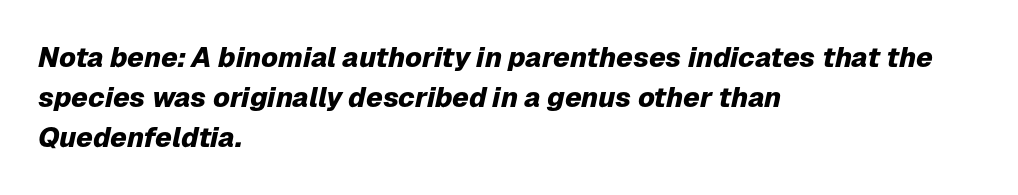
Q: Is the text bold? A: Yes.
Q: Is the text italic (slanted)? A: Yes, it leans right by about 12 degrees.
Q: Is the text underlined? A: No.
Q: How is the paragraph aligned? A: Left-aligned.
Q: Is the spacing between letters normal or unusually wide? A: Normal.
Q: Is the spacing between lines tight, normal or loose? A: Normal.
Q: Width (condensed, normal, or wide)? A: Normal.
Q: Stroke contrast? A: Low.
Q: x-height? A: Medium.
Q: Monospaced? A: No.
